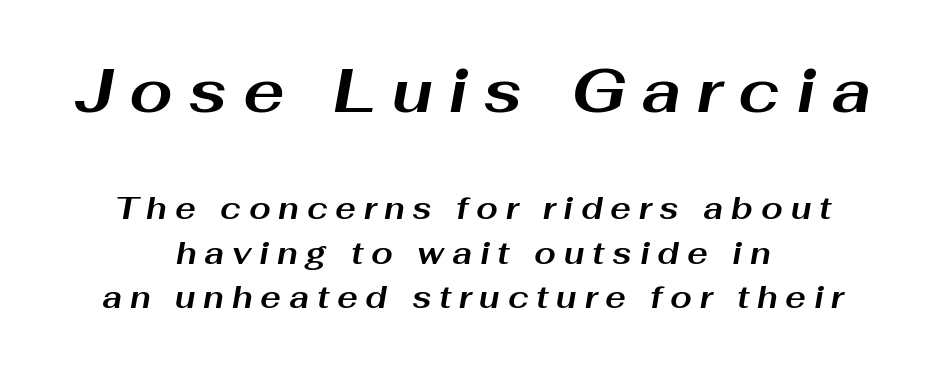
The image shows 62 px bold, wide type, italic (leaning right); set centered, normal line spacing (1.43x), unusually wide letter spacing (+0.25 em), not underlined; the first (top) block is 2.0x larger; medium stroke contrast and a medium x-height.
